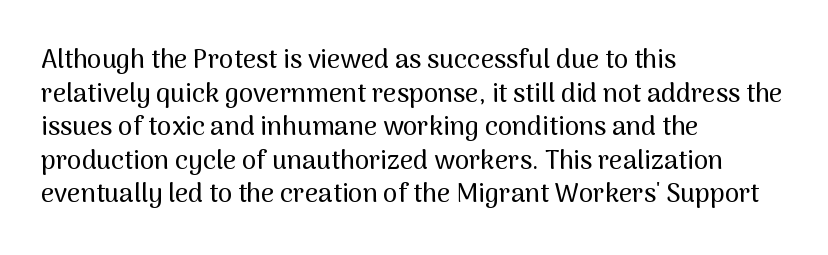
{"italic": "no", "underline": "no", "align": "left", "line_spacing": "normal", "line_spacing_ratio": 1.29, "letter_spacing": "normal", "letter_spacing_em": 0.0, "glyph_px": 26}
